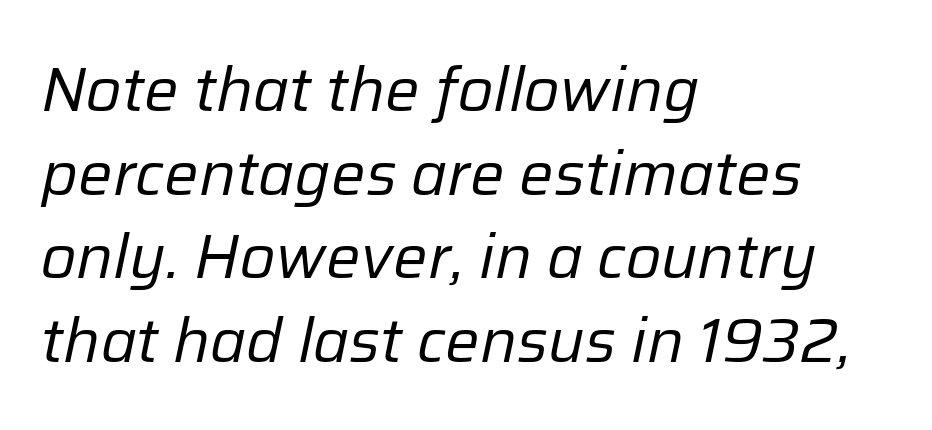
Q: Is the text bold? A: No.
Q: Is the text italic (slanted)? A: Yes, it leans right by about 12 degrees.
Q: Is the text underlined? A: No.
Q: How is the paragraph aligned? A: Left-aligned.
Q: Is the spacing between letters normal or unusually wide? A: Normal.
Q: Is the spacing between lines tight, normal or loose? A: Normal.
Q: Width (condensed, normal, or wide)? A: Normal.
Q: Stroke contrast? A: Low.
Q: x-height? A: Medium.
Q: Monospaced? A: No.
